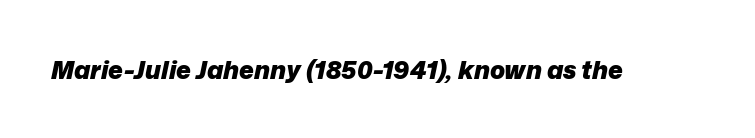
Q: Is the text bold? A: Yes.
Q: Is the text italic (slanted)? A: Yes, it leans right by about 12 degrees.
Q: Is the text underlined? A: No.
Q: Is the spacing between letters normal or unusually wide? A: Normal.
